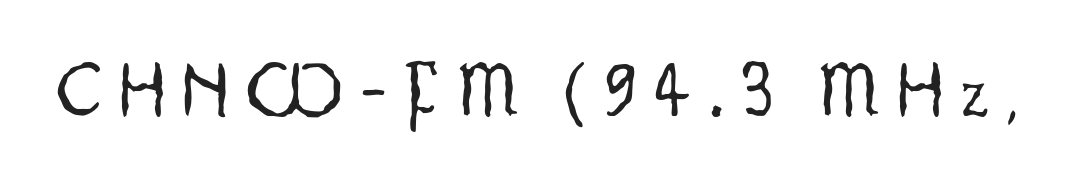
{"serif": "no", "italic": "no", "bold": "no", "weight": "light", "width": "condensed", "stroke_contrast": "low", "x_height": "small", "monospaced": "no", "underline": "no", "letter_spacing": "wide", "letter_spacing_em": 0.27, "glyph_px": 76}
